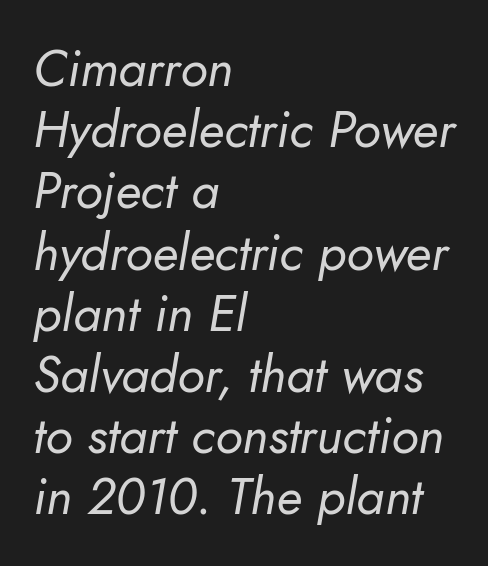
The image shows 51 px regular-weight type, italic (leaning right); set left-aligned, line spacing 1.2x, normal letter spacing, not underlined; low stroke contrast and a small x-height.
